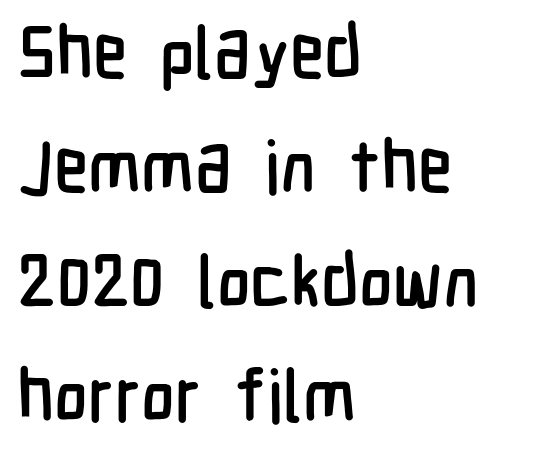
The image shows 72 px condensed sans-serif type, upright; set left-aligned, normal line spacing (1.59x), normal letter spacing, not underlined; low stroke contrast and a medium x-height.
